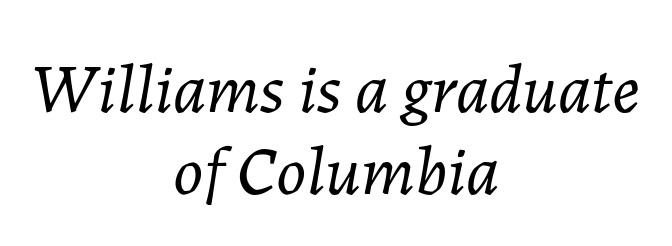
{"italic": "yes", "lean": "right", "slant_degrees": 7, "bold": "no", "weight": "light", "width": "normal", "stroke_contrast": "low", "x_height": "medium", "monospaced": "no", "underline": "no", "align": "center", "line_spacing_ratio": 1.17, "letter_spacing": "normal", "letter_spacing_em": 0.0, "glyph_px": 70}
